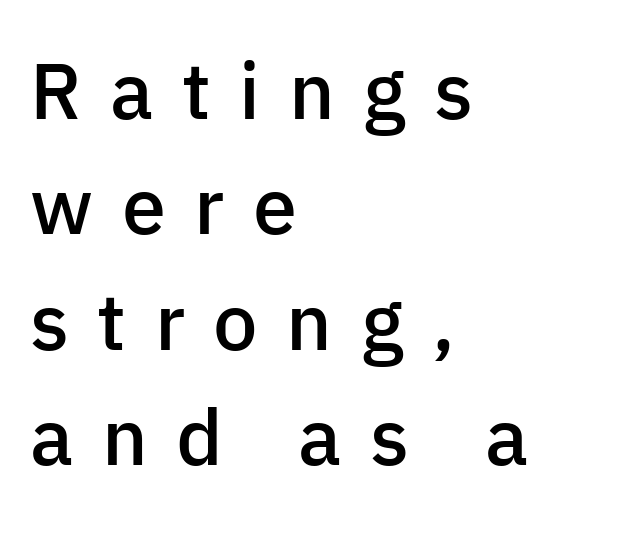
The image shows 79 px semibold sans-serif type, upright; set left-aligned, normal line spacing (1.46x), unusually wide letter spacing (+0.36 em), not underlined; low stroke contrast and a medium x-height.
